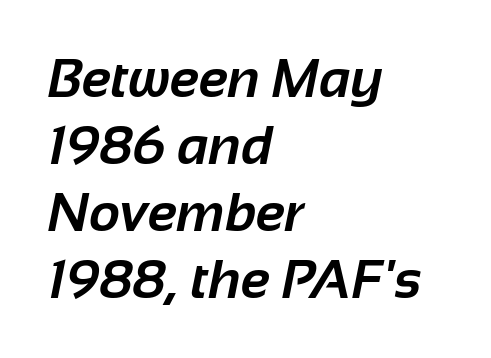
Q: Is the text bold? A: Yes.
Q: Is the typeface a serif or a sans-serif typeface? A: Sans-serif.
Q: Is the text underlined? A: No.
Q: How is the paragraph aligned? A: Left-aligned.
Q: Is the spacing between letters normal or unusually wide? A: Normal.
Q: Width (condensed, normal, or wide)? A: Normal.
Q: Stroke contrast? A: Low.
Q: x-height? A: Medium.
Q: Monospaced? A: No.
